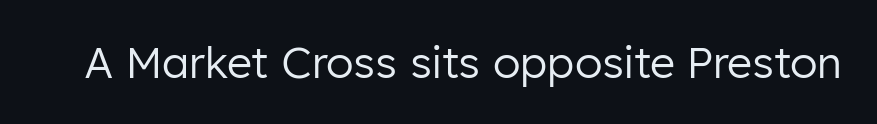
Q: Is the text bold? A: No.
Q: Is the text italic (slanted)? A: No, it is upright.
Q: Is the typeface a serif or a sans-serif typeface? A: Sans-serif.
Q: Is the text underlined? A: No.
Q: Is the spacing between letters normal or unusually wide? A: Normal.
Q: Width (condensed, normal, or wide)? A: Normal.
Q: Stroke contrast? A: Low.
Q: x-height? A: Medium.
Q: Monospaced? A: No.
